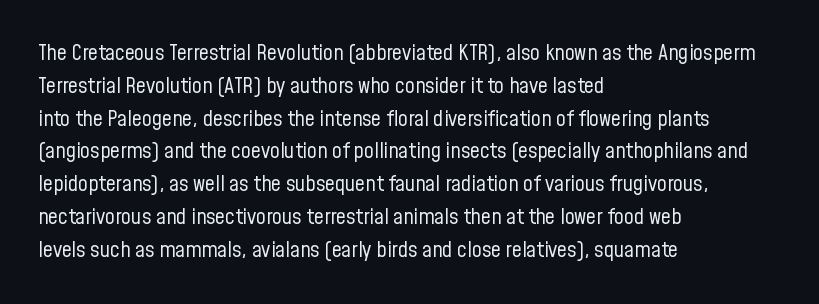
{"italic": "no", "bold": "no", "underline": "no", "align": "left", "line_spacing": "normal", "line_spacing_ratio": 1.49, "letter_spacing": "normal", "letter_spacing_em": 0.0, "glyph_px": 22}
